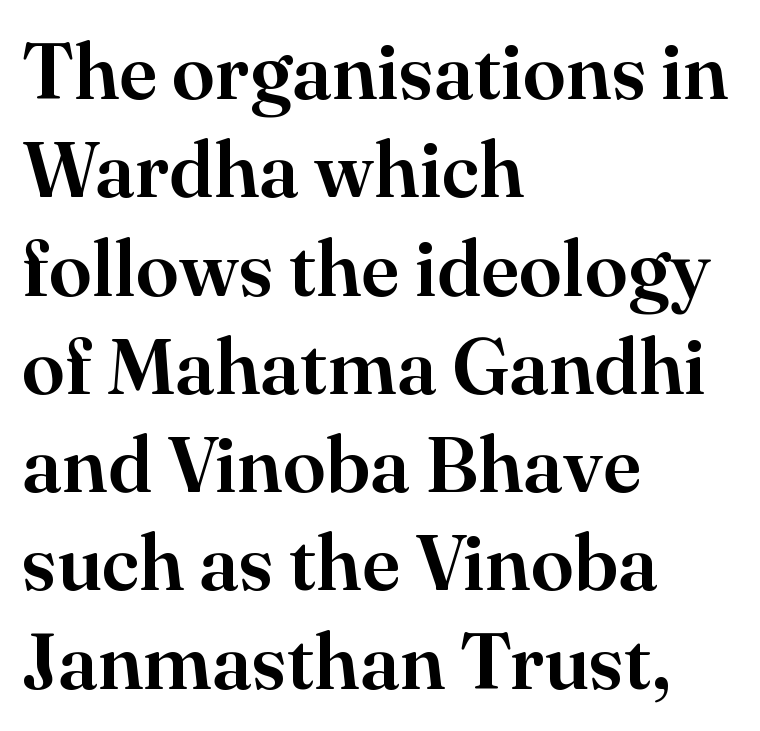
Q: Is the text italic (slanted)? A: No, it is upright.
Q: Is the typeface a serif or a sans-serif typeface? A: Serif.
Q: Is the text underlined? A: No.
Q: How is the paragraph aligned? A: Left-aligned.
Q: Is the spacing between letters normal or unusually wide? A: Normal.
Q: Is the spacing between lines tight, normal or loose? A: Normal.
Q: Width (condensed, normal, or wide)? A: Normal.
Q: Stroke contrast? A: High.
Q: x-height? A: Small.
Q: Monospaced? A: No.
